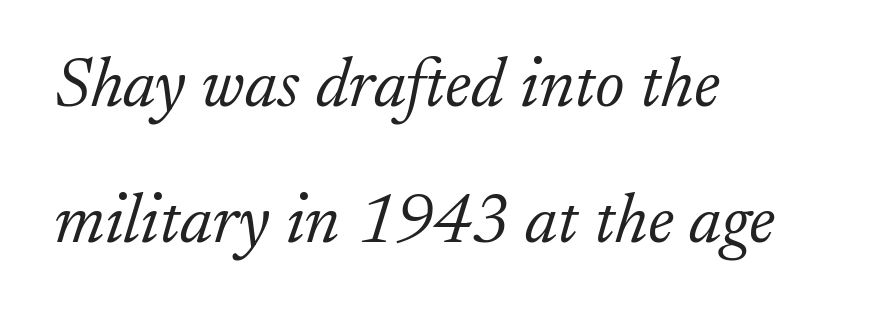
{"serif": "yes", "italic": "yes", "lean": "right", "slant_degrees": 17, "bold": "no", "weight": "light", "width": "normal", "stroke_contrast": "low", "x_height": "small", "monospaced": "no", "underline": "no", "align": "left", "line_spacing": "loose", "line_spacing_ratio": 1.94, "letter_spacing": "normal", "letter_spacing_em": 0.0, "glyph_px": 70}
